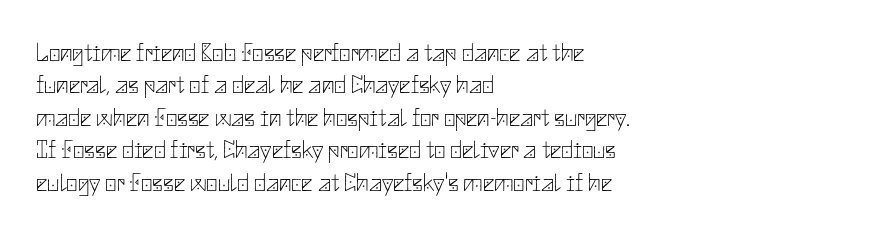
{"italic": "no", "bold": "no", "underline": "no", "align": "left", "line_spacing": "normal", "line_spacing_ratio": 1.3, "letter_spacing": "normal", "letter_spacing_em": 0.0, "glyph_px": 25}
